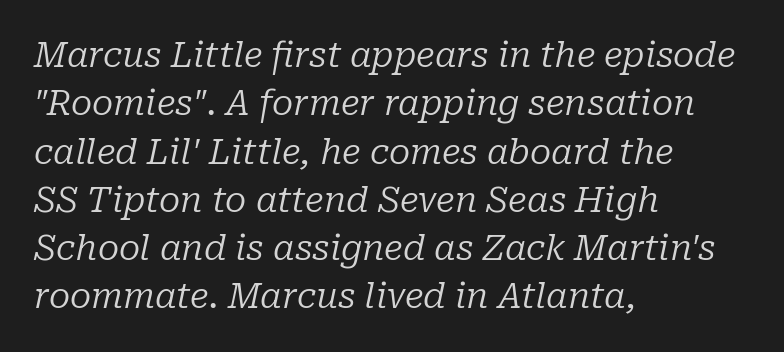
The image shows 35 px regular-weight serif type, italic (leaning right); set left-aligned, normal line spacing (1.38x), normal letter spacing, not underlined; low stroke contrast and a medium x-height.
